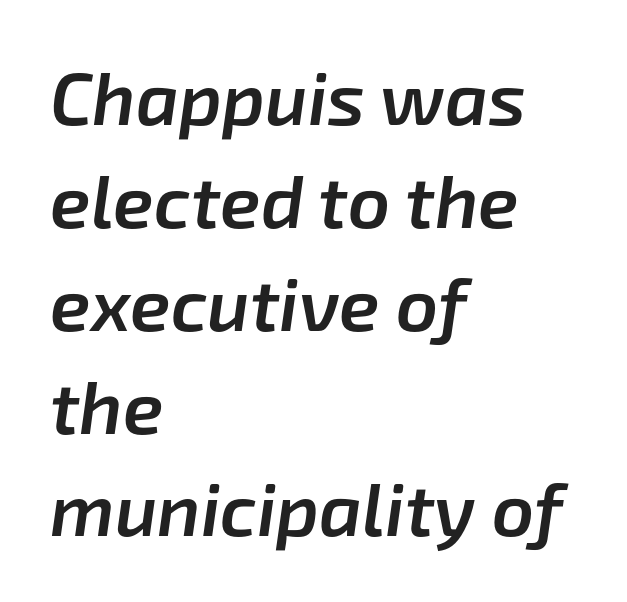
These lines keep a tight, regular rhythm from letter to letter. Posture: slanted. Regarding leading, the lines here are spaced in the standard way. I'd describe the lettering as semibold — firm but not a full bold.
